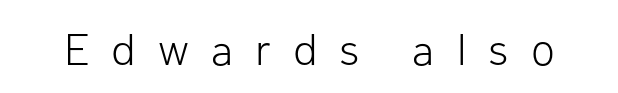
It's the straight-up-and-down kind of type. The designer went with a sans here, leaving each stem footless. Heft: none added — not bold. Honestly, the letter spacing is so wide it's the main thing you notice. The string is rendered with underlining switched off.
